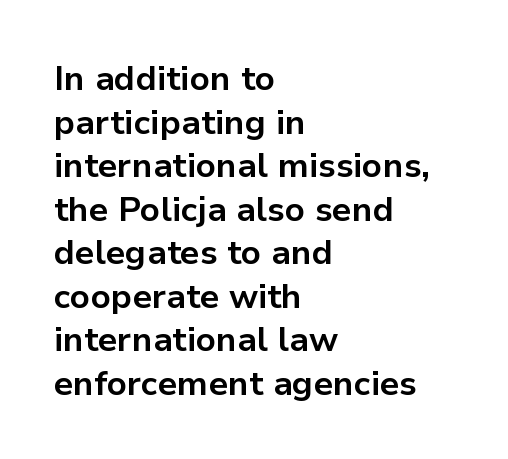
The image shows 34 px bold sans-serif type, upright; set left-aligned, normal line spacing (1.28x), normal letter spacing, not underlined; low stroke contrast and a medium x-height.
